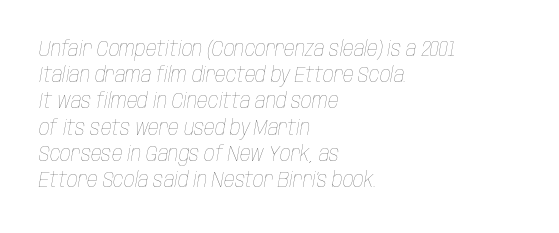
{"italic": "yes", "lean": "right", "slant_degrees": 10, "bold": "no", "underline": "no", "align": "left", "line_spacing": "normal", "line_spacing_ratio": 1.25, "letter_spacing": "normal", "letter_spacing_em": 0.0, "glyph_px": 21}
